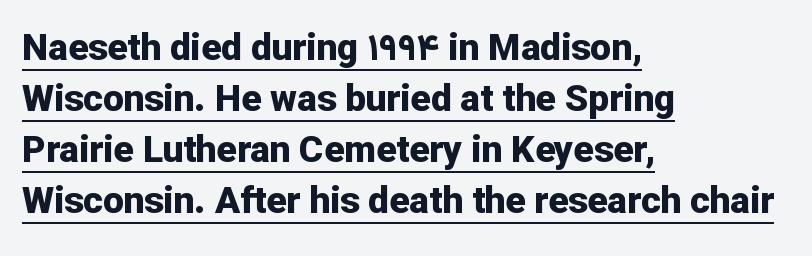
Q: Is the text bold? A: Yes.
Q: Is the text italic (slanted)? A: No, it is upright.
Q: Is the typeface a serif or a sans-serif typeface? A: Sans-serif.
Q: Is the text underlined? A: Yes.
Q: How is the paragraph aligned? A: Left-aligned.
Q: Is the spacing between letters normal or unusually wide? A: Normal.
Q: Is the spacing between lines tight, normal or loose? A: Normal.
Q: Width (condensed, normal, or wide)? A: Normal.
Q: Stroke contrast? A: Low.
Q: x-height? A: Medium.
Q: Monospaced? A: No.
